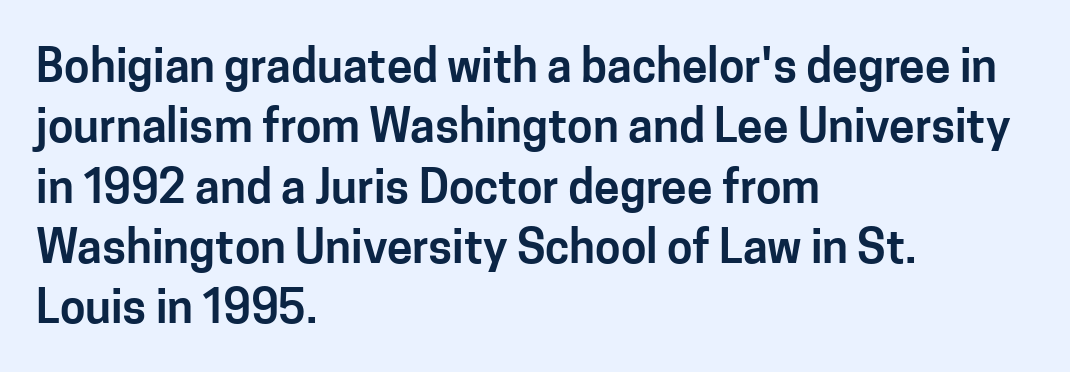
The image shows 46 px sans-serif type, upright; set left-aligned, normal line spacing (1.31x), normal letter spacing, not underlined; low stroke contrast and a medium x-height.
